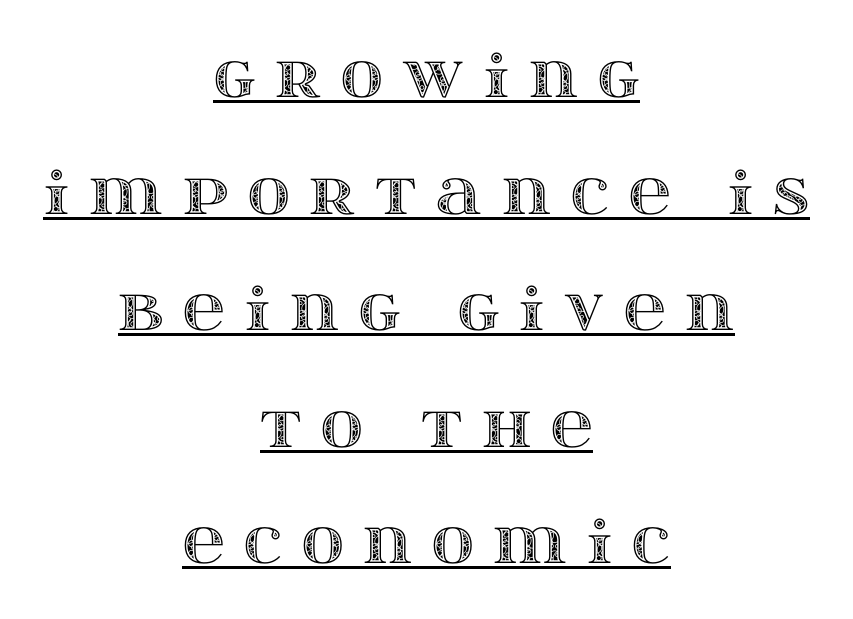
Spacing between characters has been opened up far beyond the box default. The lettering stays uniformly vertical, giving the passage a roman look. Every row of glyphs is offset so its center matches the block's center. Quick note: interline space is abundant.
